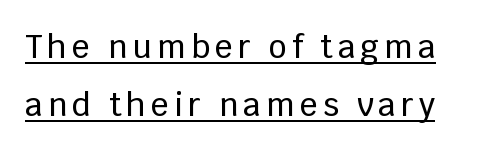
In designer terms, the underline attribute is active on this setting. The letters advance in unequal steps, a hallmark of proportional type. The font family rendered here belongs to the sans-serif group. The specimen reads as upright at a glance.
